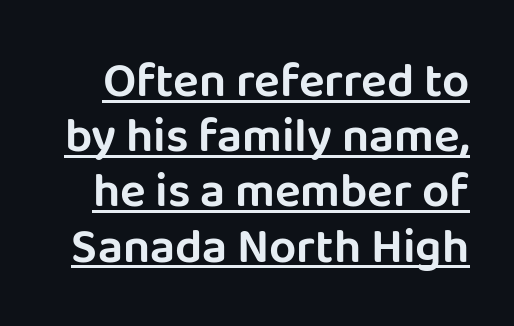
Underline: present. The rendering uses natural spacing where letterforms have individual widths. The leading is snug, giving the passage a crowded texture. Spacing between characters is what you'd get straight out of the box.
